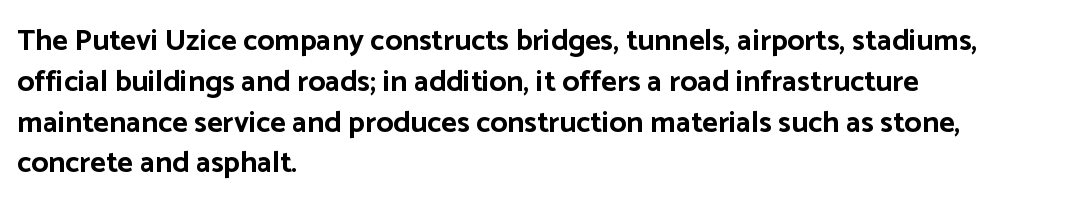
The image shows 30 px bold sans-serif type, upright; set left-aligned, normal line spacing (1.36x), normal letter spacing, not underlined; low stroke contrast and a medium x-height.
